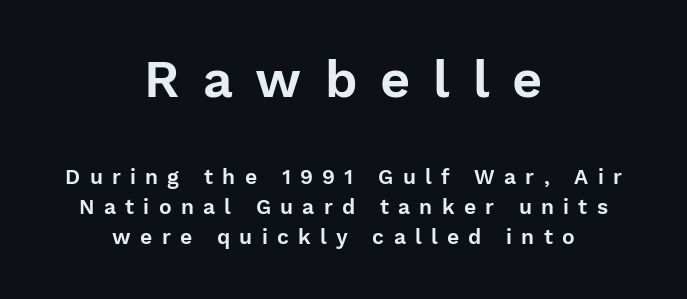
The image shows 52 px sans-serif type, upright; set centered, normal line spacing (1.43x), unusually wide letter spacing (+0.44 em), not underlined; the first (top) block is 2.48x larger; low stroke contrast and a medium x-height.
